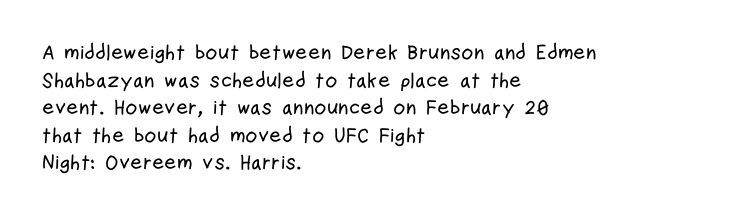
Q: Is the text italic (slanted)? A: No, it is upright.
Q: Is the text underlined? A: No.
Q: How is the paragraph aligned? A: Left-aligned.
Q: Is the spacing between letters normal or unusually wide? A: Normal.
Q: Is the spacing between lines tight, normal or loose? A: Normal.
